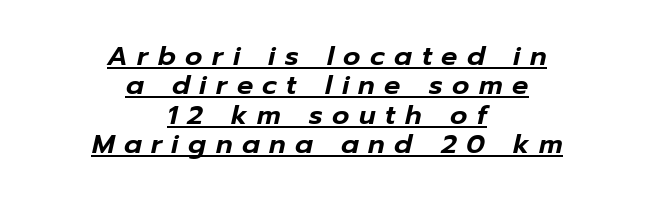
Q: Is the text italic (slanted)? A: Yes, it leans right by about 12 degrees.
Q: Is the text underlined? A: Yes.
Q: How is the paragraph aligned? A: Centered.
Q: Is the spacing between letters normal or unusually wide? A: Unusually wide.
Q: Is the spacing between lines tight, normal or loose? A: Tight.
